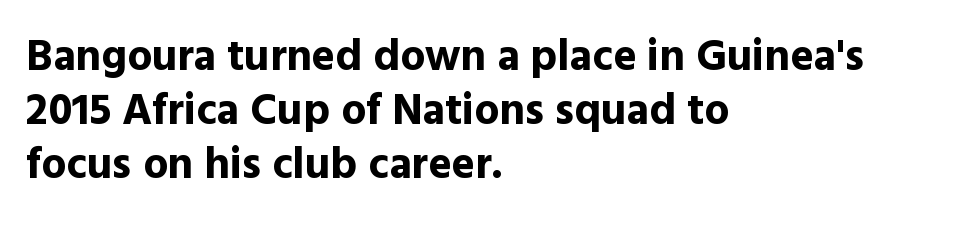
The image shows 44 px bold sans-serif type, upright; set left-aligned, line spacing 1.23x, normal letter spacing, not underlined; a medium x-height.
